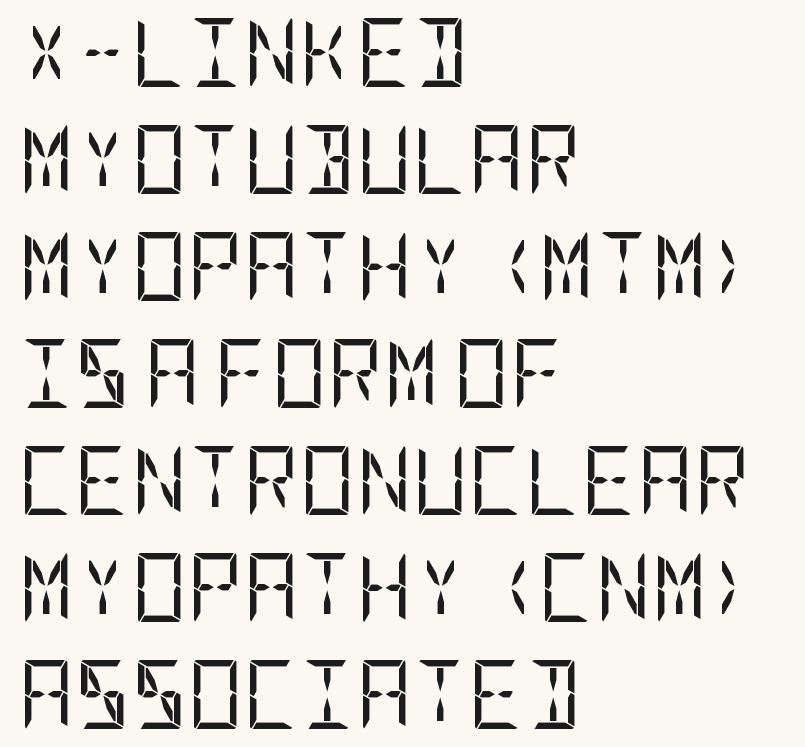
The image shows 69 px regular-weight, condensed sans-serif type, upright; set left-aligned, normal line spacing (1.55x), normal letter spacing, not underlined; low stroke contrast and a large x-height.
